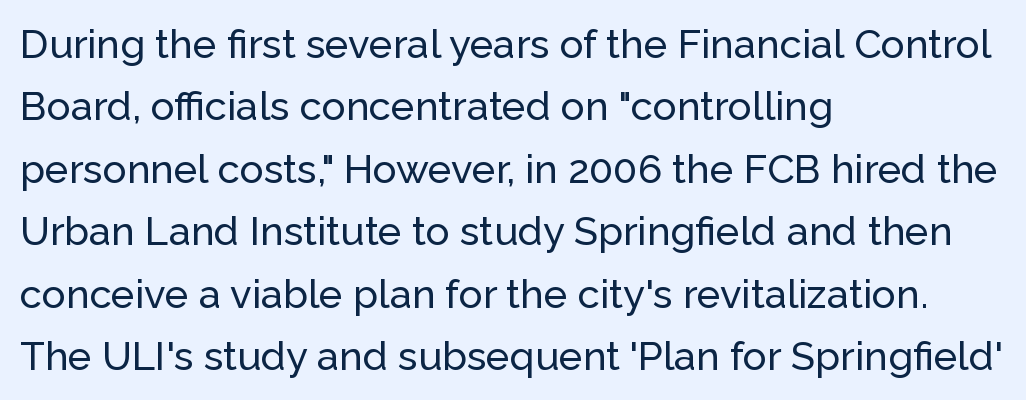
Q: Is the text italic (slanted)? A: No, it is upright.
Q: Is the typeface a serif or a sans-serif typeface? A: Sans-serif.
Q: Is the text underlined? A: No.
Q: How is the paragraph aligned? A: Left-aligned.
Q: Is the spacing between letters normal or unusually wide? A: Normal.
Q: Is the spacing between lines tight, normal or loose? A: Normal.
Q: Width (condensed, normal, or wide)? A: Normal.
Q: Stroke contrast? A: Low.
Q: x-height? A: Medium.
Q: Monospaced? A: No.
